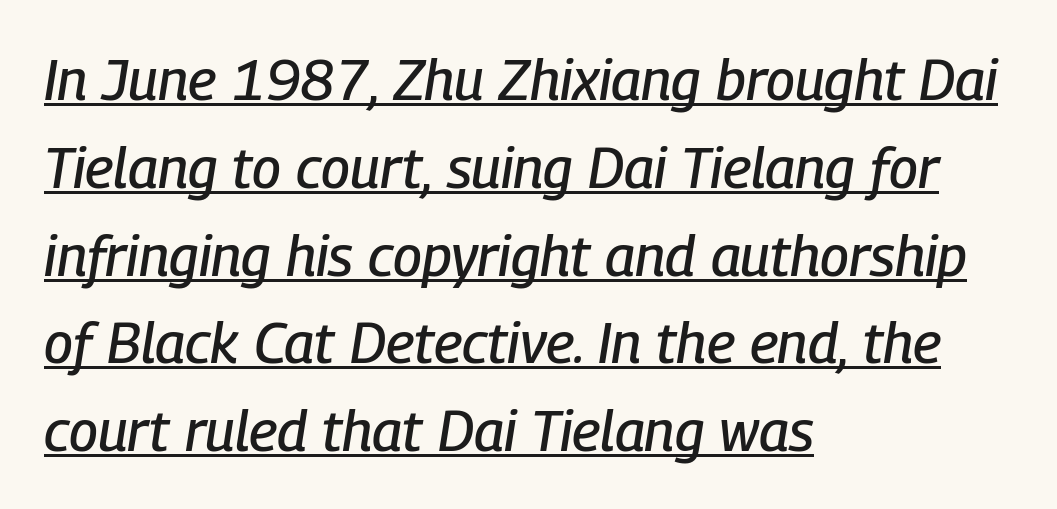
In terms of posture, this sample is oblique. Evenly set lines give the paragraph a standard silhouette. The face used here is proportionally spaced, like ordinary book or web type. Is the block centered? No — it sits flush against the left margin.
